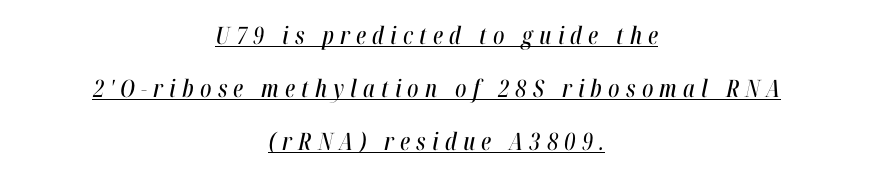
{"italic": "yes", "lean": "right", "slant_degrees": 12, "underline": "yes", "align": "center", "line_spacing": "loose", "line_spacing_ratio": 2.2, "letter_spacing": "wide", "letter_spacing_em": 0.26, "glyph_px": 24}
